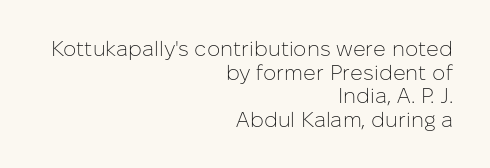
{"italic": "no", "bold": "no", "underline": "no", "align": "right", "line_spacing": "tight", "line_spacing_ratio": 1.12, "letter_spacing": "normal", "letter_spacing_em": 0.0, "glyph_px": 21}
